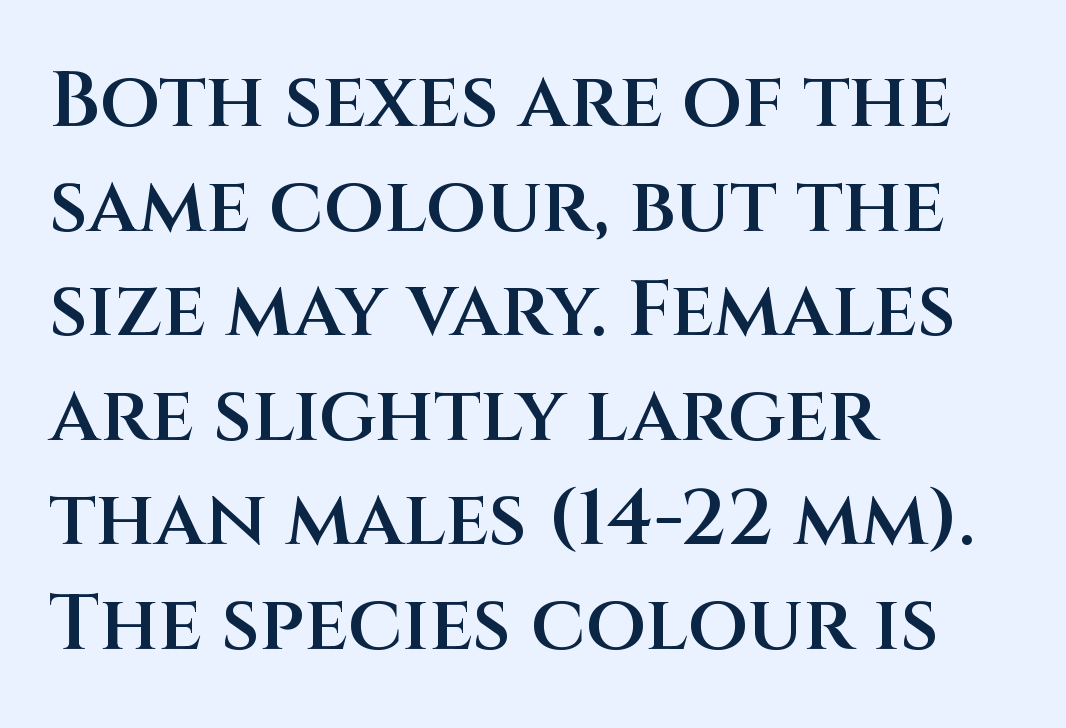
{"serif": "no", "italic": "no", "bold": "semi", "weight": "semibold", "width": "normal", "stroke_contrast": "medium", "x_height": "large", "monospaced": "no", "underline": "no", "align": "left", "line_spacing": "normal", "line_spacing_ratio": 1.34, "letter_spacing": "normal", "letter_spacing_em": 0.0, "glyph_px": 78}
